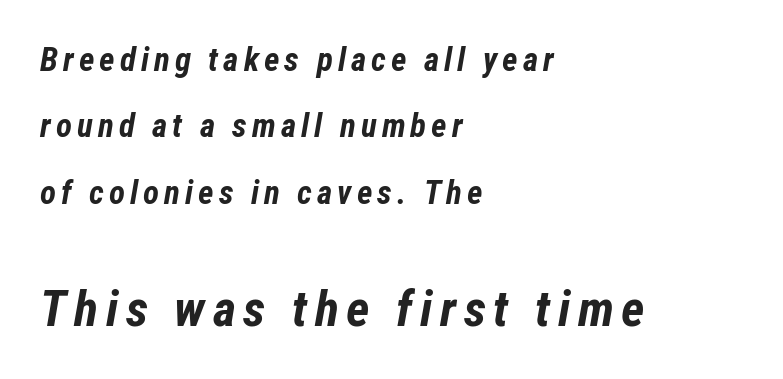
The image shows 50 px bold, condensed type, italic (leaning right); set left-aligned, loose line spacing (2.01x), not underlined; the second (bottom) block is 1.52x larger; low stroke contrast and a medium x-height.
